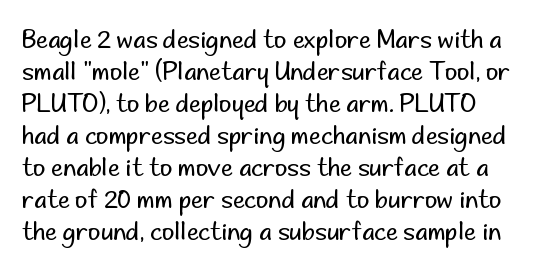
Q: Is the text bold? A: No.
Q: Is the text italic (slanted)? A: No, it is upright.
Q: Is the text underlined? A: No.
Q: Is the spacing between letters normal or unusually wide? A: Normal.
Q: Is the spacing between lines tight, normal or loose? A: Normal.
